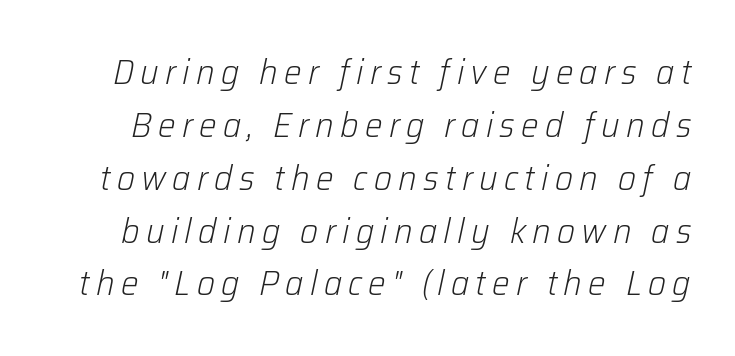
The image shows 35 px light type, italic (leaning right); set normal line spacing (1.51x), not underlined; low stroke contrast and a medium x-height.
